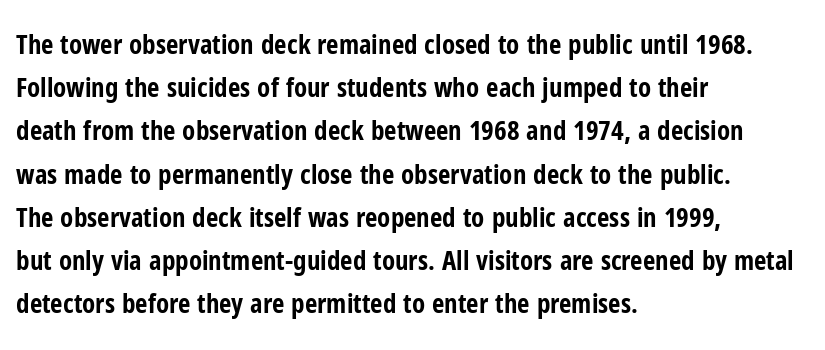
{"italic": "no", "bold": "yes", "underline": "no", "align": "left", "line_spacing": "normal", "line_spacing_ratio": 1.6, "letter_spacing": "normal", "letter_spacing_em": 0.0, "glyph_px": 27}
